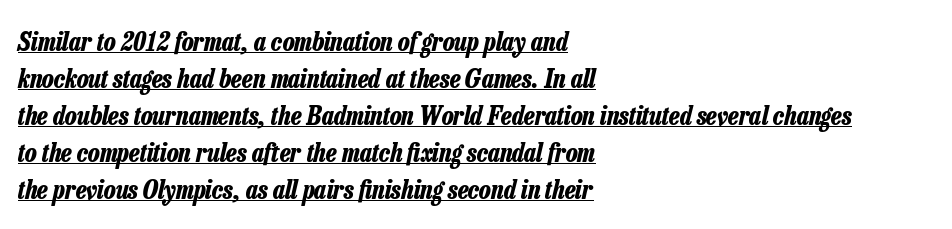
Typeset ragged right — the left edge is the straight one. The string is rendered with underlining switched on. Students, observe: this is what conventionally led text looks like. The face used here is rendered with its standard letterfit. Posture: slanted. Compared with an ordinary text face, these strokes are far heavier — a full bold.
